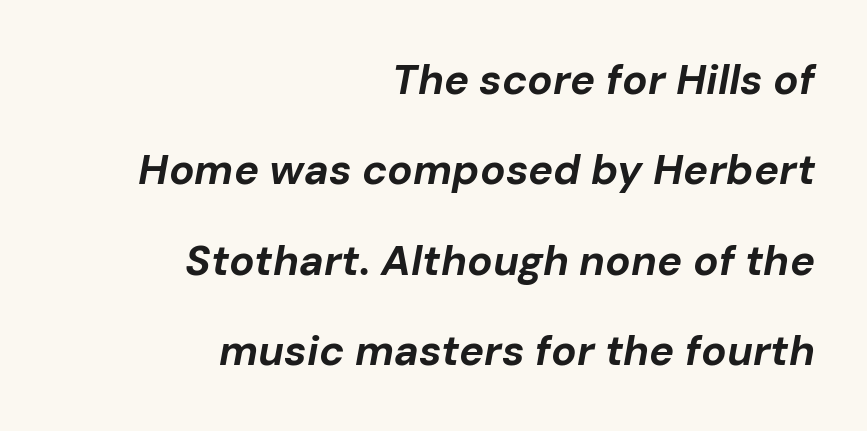
The image shows 42 px bold type, italic (leaning right); set right-aligned, loose line spacing (2.15x), normal letter spacing, not underlined; low stroke contrast and a medium x-height.
